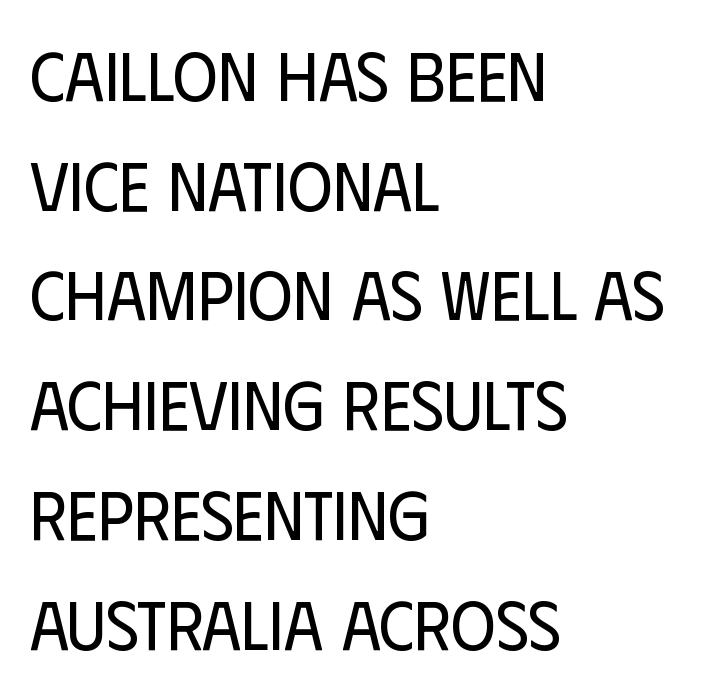
Q: Is the text bold? A: No.
Q: Is the text italic (slanted)? A: No, it is upright.
Q: Is the typeface a serif or a sans-serif typeface? A: Sans-serif.
Q: Is the text underlined? A: No.
Q: How is the paragraph aligned? A: Left-aligned.
Q: Is the spacing between letters normal or unusually wide? A: Normal.
Q: Is the spacing between lines tight, normal or loose? A: Normal.
Q: Width (condensed, normal, or wide)? A: Condensed.
Q: Stroke contrast? A: Low.
Q: x-height? A: Large.
Q: Monospaced? A: No.
